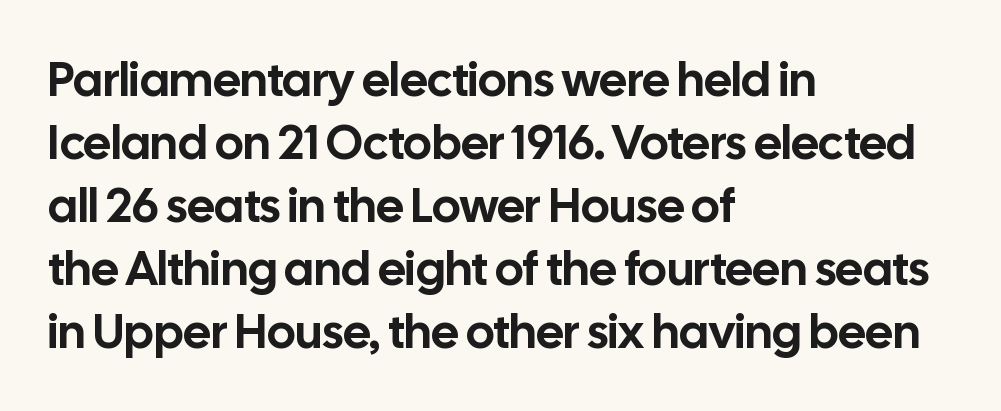
Q: Is the text italic (slanted)? A: No, it is upright.
Q: Is the typeface a serif or a sans-serif typeface? A: Sans-serif.
Q: Is the text underlined? A: No.
Q: How is the paragraph aligned? A: Left-aligned.
Q: Is the spacing between letters normal or unusually wide? A: Normal.
Q: Is the spacing between lines tight, normal or loose? A: Normal.
Q: Width (condensed, normal, or wide)? A: Normal.
Q: Stroke contrast? A: Low.
Q: x-height? A: Medium.
Q: Monospaced? A: No.
